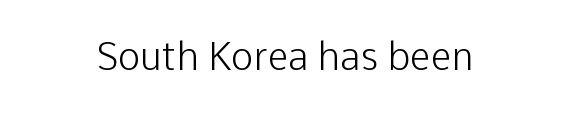
{"serif": "no", "italic": "no", "bold": "no", "weight": "light", "width": "normal", "stroke_contrast": "low", "x_height": "medium", "monospaced": "no", "underline": "no", "letter_spacing": "normal", "letter_spacing_em": 0.0, "glyph_px": 38}
